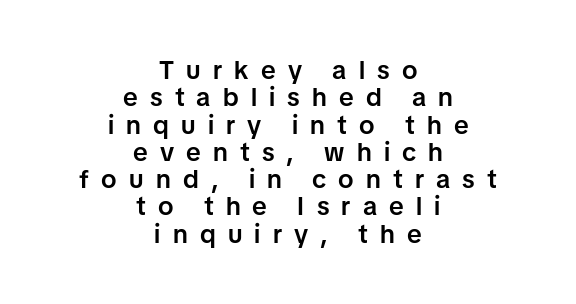
The image shows 26 px text type, upright; set centered, tight line spacing (1.05x), unusually wide letter spacing (+0.47 em), not underlined.
